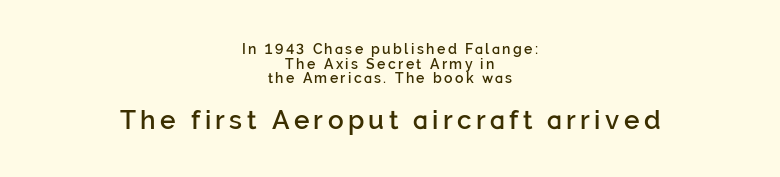
The image shows 26 px text type, upright; set centered, tight line spacing (1.04x), not underlined; the second (bottom) block is 1.86x larger.
